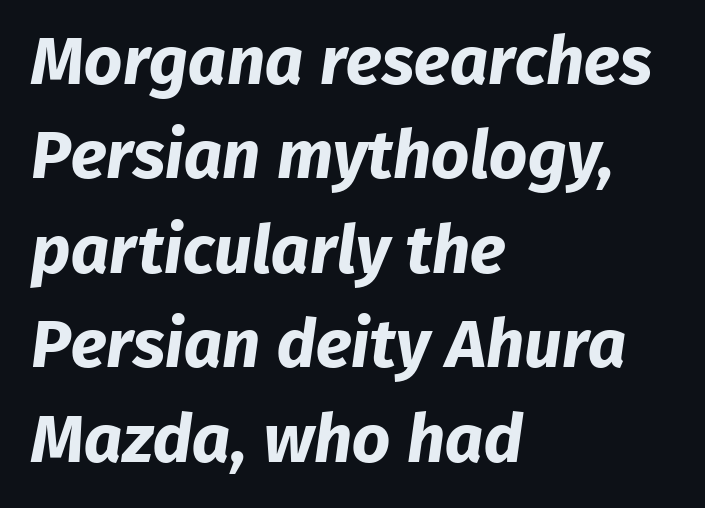
Q: Is the text bold? A: Yes.
Q: Is the typeface a serif or a sans-serif typeface? A: Sans-serif.
Q: Is the text underlined? A: No.
Q: How is the paragraph aligned? A: Left-aligned.
Q: Is the spacing between letters normal or unusually wide? A: Normal.
Q: Is the spacing between lines tight, normal or loose? A: Normal.
Q: Width (condensed, normal, or wide)? A: Normal.
Q: Stroke contrast? A: Low.
Q: x-height? A: Medium.
Q: Monospaced? A: No.
